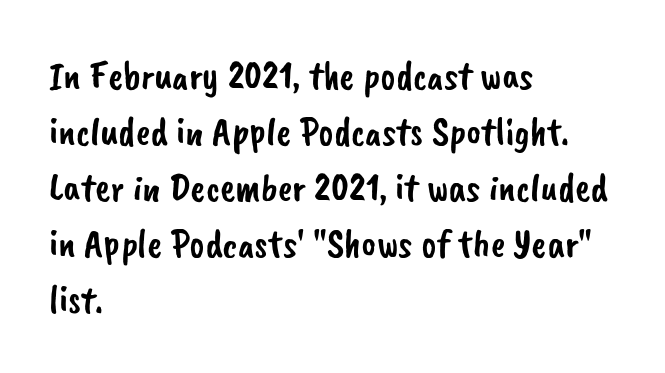
Q: Is the typeface a serif or a sans-serif typeface? A: Sans-serif.
Q: Is the text underlined? A: No.
Q: How is the paragraph aligned? A: Left-aligned.
Q: Is the spacing between letters normal or unusually wide? A: Normal.
Q: Is the spacing between lines tight, normal or loose? A: Normal.
Q: Width (condensed, normal, or wide)? A: Normal.
Q: Stroke contrast? A: Low.
Q: x-height? A: Small.
Q: Monospaced? A: No.
